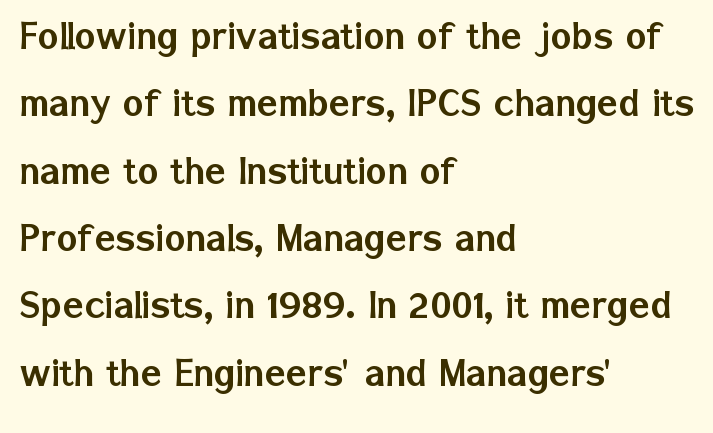
Tracking value appears to be zero — textbook default spacing. The passage shown is typed in a proportional face where columns would drift. These lines sit exactly where default settings would place them. Every row of glyphs begins at an identical x-position on the left.
